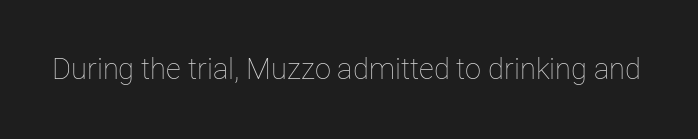
{"italic": "no", "bold": "no", "weight": "thin", "width": "normal", "stroke_contrast": "low", "x_height": "medium", "monospaced": "no", "underline": "no", "letter_spacing": "normal", "letter_spacing_em": 0.0, "glyph_px": 29}
